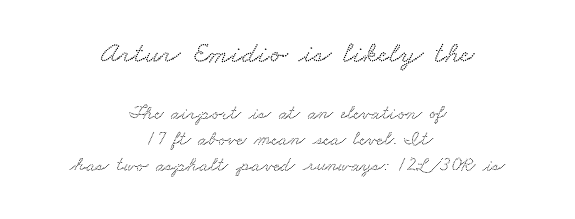
{"serif": "yes", "width": "wide", "stroke_contrast": "low", "x_height": "small", "monospaced": "no", "underline": "no", "align": "center", "line_spacing": "normal", "line_spacing_ratio": 1.32, "letter_spacing": "normal", "letter_spacing_em": 0.0, "larger_block": "first", "size_ratio": 1.5, "glyph_px": 30}
